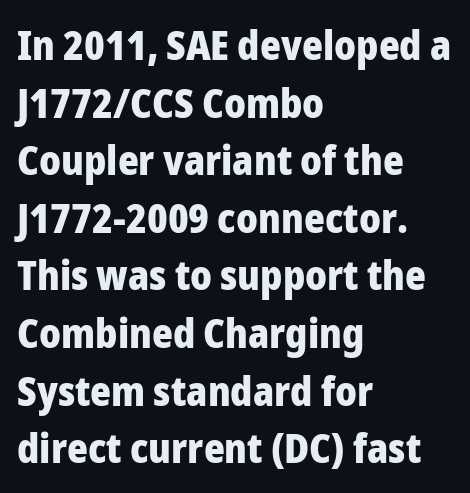
The image shows 40 px heavy sans-serif type, upright; set left-aligned, normal line spacing (1.44x), normal letter spacing, not underlined; low stroke contrast and a medium x-height.
